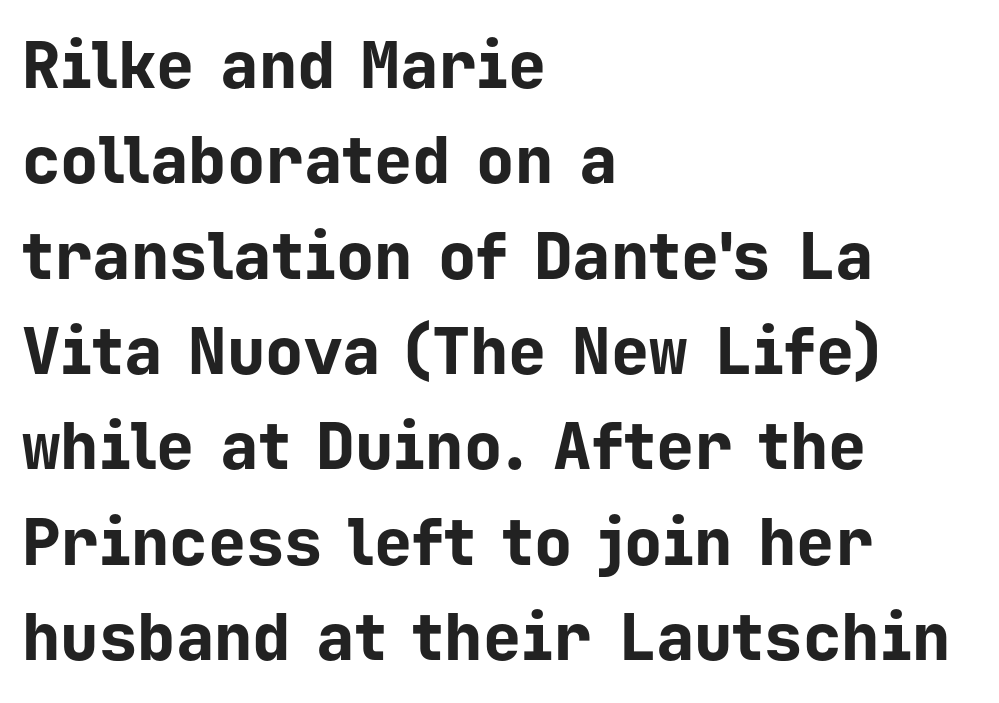
No extra tracking has been applied to these lines. Plain, unruled lines of type. The characters look thick and weighty, a clear bold. Quick note: interline space is typical. A roman cut, with each character standing at attention.
